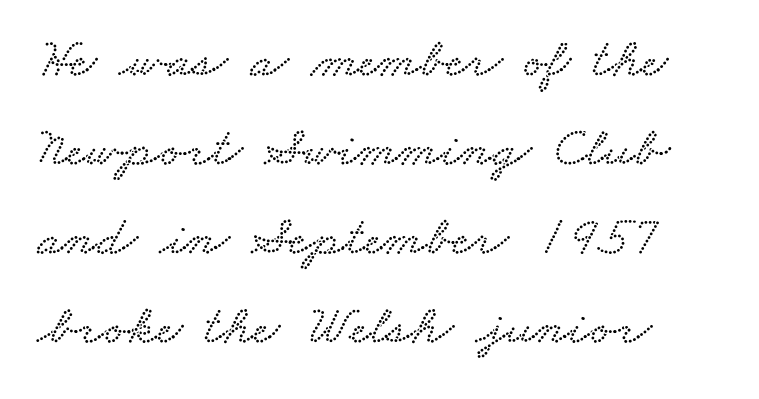
The rendering uses natural spacing where letterforms have individual widths. This rendering leaves character spacing at its baseline value. A typesetter would call this leading conventional body-copy spacing. Has an underline been added? It has not. A student would call this left alignment; a typographer would say flush left, rag right.
